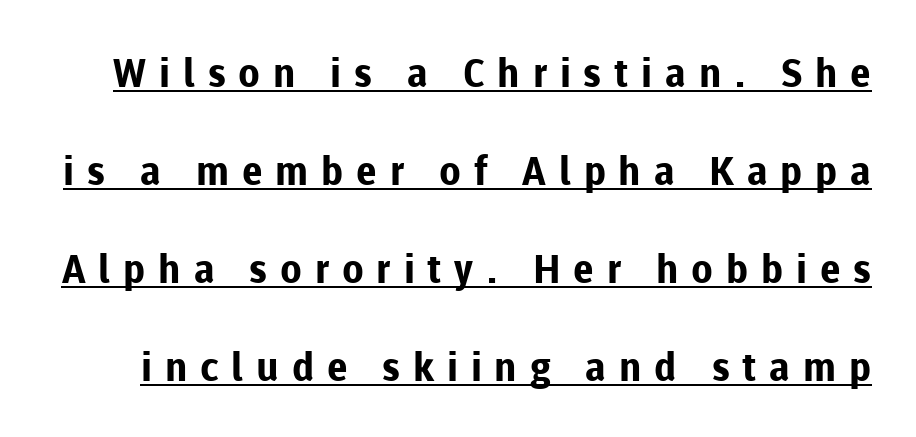
This sample uses expanded letter spacing, leaving extra air between glyphs. I'd describe the lettering as bold — thick and assertive. The lettering stays uniformly vertical, giving the passage a roman look. Compared with typical paragraphs, the rows here are farther apart.
